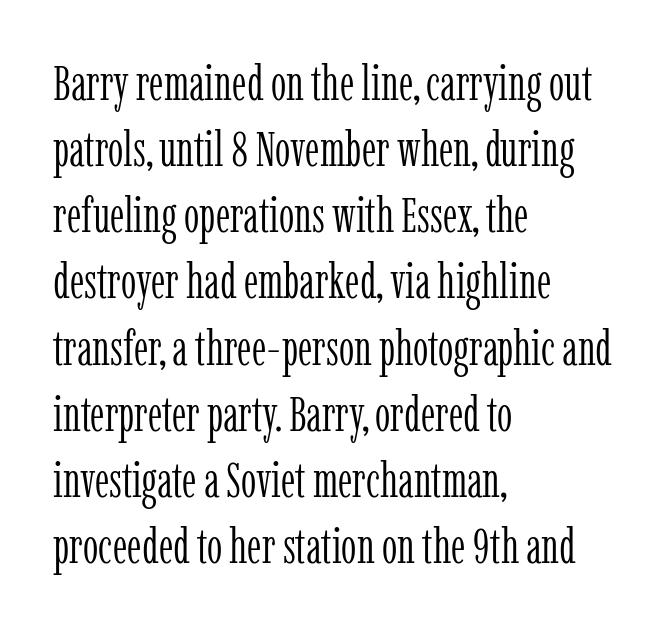
Q: Is the text bold? A: No.
Q: Is the text italic (slanted)? A: No, it is upright.
Q: Is the typeface a serif or a sans-serif typeface? A: Serif.
Q: Is the text underlined? A: No.
Q: How is the paragraph aligned? A: Left-aligned.
Q: Is the spacing between letters normal or unusually wide? A: Normal.
Q: Is the spacing between lines tight, normal or loose? A: Normal.
Q: Width (condensed, normal, or wide)? A: Condensed.
Q: Stroke contrast? A: Low.
Q: x-height? A: Medium.
Q: Monospaced? A: No.
